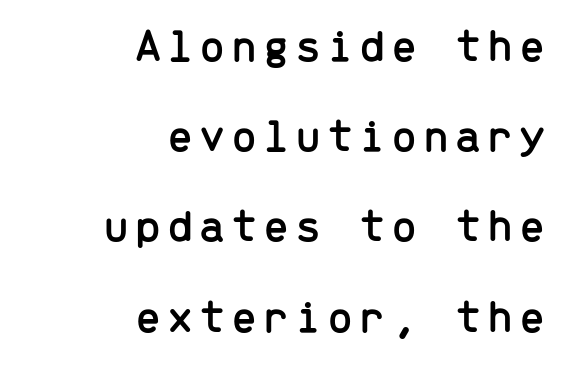
Q: Is the text italic (slanted)? A: No, it is upright.
Q: Is the typeface a serif or a sans-serif typeface? A: Sans-serif.
Q: Is the text underlined? A: No.
Q: How is the paragraph aligned? A: Right-aligned.
Q: Is the spacing between lines tight, normal or loose? A: Loose.
Q: Width (condensed, normal, or wide)? A: Normal.
Q: Stroke contrast? A: Low.
Q: x-height? A: Medium.
Q: Monospaced? A: Yes.
